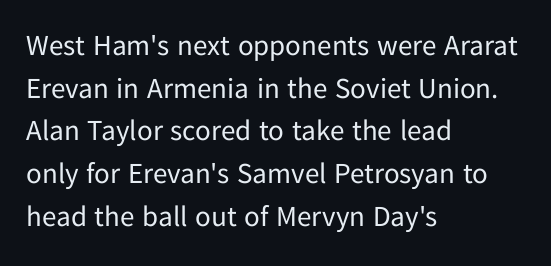
{"serif": "no", "italic": "no", "bold": "no", "weight": "regular", "width": "normal", "stroke_contrast": "low", "x_height": "medium", "monospaced": "no", "underline": "no", "align": "left", "line_spacing": "normal", "line_spacing_ratio": 1.47, "letter_spacing": "normal", "letter_spacing_em": 0.0, "glyph_px": 29}
